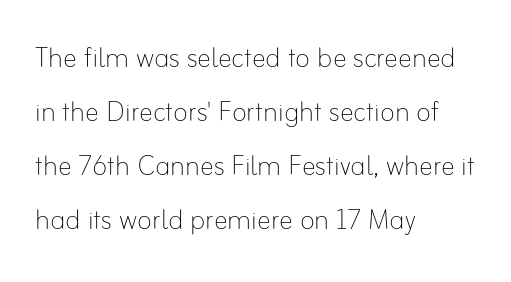
{"italic": "no", "bold": "no", "weight": "thin", "width": "normal", "stroke_contrast": "low", "x_height": "small", "monospaced": "no", "underline": "no", "align": "left", "line_spacing": "normal", "line_spacing_ratio": 1.54, "letter_spacing": "normal", "letter_spacing_em": 0.0, "glyph_px": 35}
